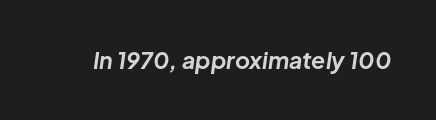
The image shows 23 px bold type, italic (leaning right); set normal letter spacing, not underlined.
